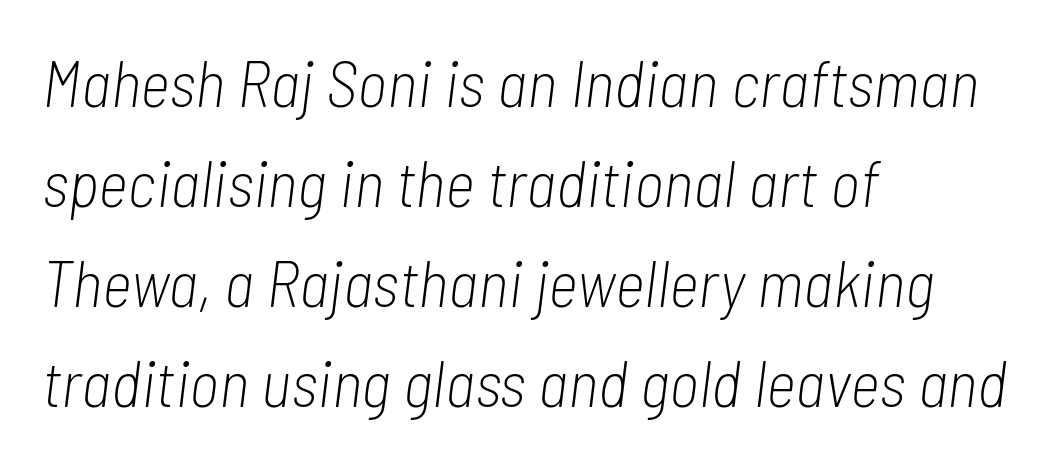
The image shows 65 px light, condensed type, italic (leaning right); set left-aligned, normal line spacing (1.54x), normal letter spacing, not underlined; low stroke contrast and a medium x-height.
